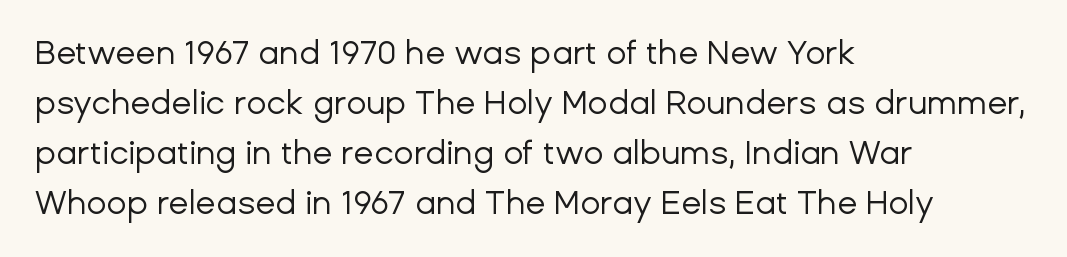
The image shows 33 px regular-weight sans-serif type, upright; set left-aligned, normal line spacing (1.52x), normal letter spacing, not underlined; low stroke contrast and a medium x-height.
